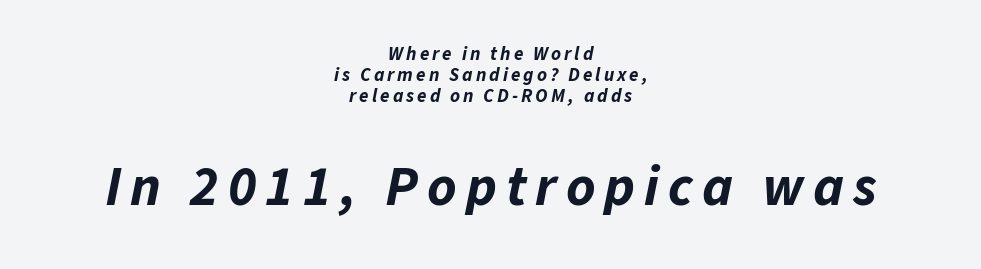
{"italic": "yes", "lean": "right", "slant_degrees": 11, "bold": "yes", "weight": "bold", "width": "normal", "stroke_contrast": "low", "x_height": "medium", "monospaced": "no", "underline": "no", "align": "center", "line_spacing": "tight", "line_spacing_ratio": 1.1, "larger_block": "second", "size_ratio": 2.95, "glyph_px": 56}
